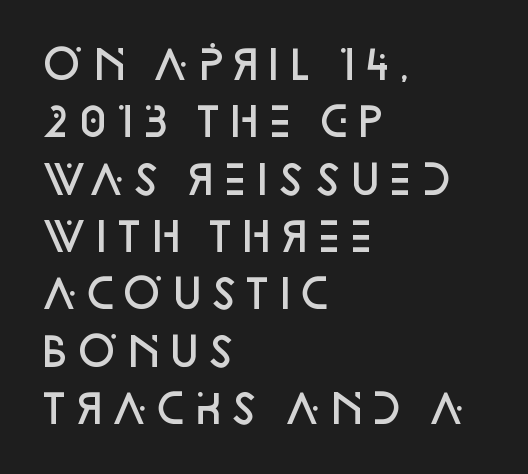
{"serif": "no", "italic": "no", "bold": "semi", "weight": "semibold", "width": "normal", "stroke_contrast": "low", "x_height": "large", "monospaced": "no", "underline": "no", "align": "left", "line_spacing": "normal", "line_spacing_ratio": 1.47, "letter_spacing": "normal", "letter_spacing_em": 0.0, "glyph_px": 39}
